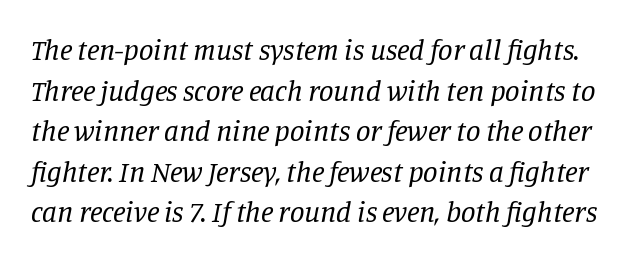
Q: Is the text bold? A: No.
Q: Is the text italic (slanted)? A: Yes, it leans right by about 11 degrees.
Q: Is the typeface a serif or a sans-serif typeface? A: Serif.
Q: Is the text underlined? A: No.
Q: Is the spacing between letters normal or unusually wide? A: Normal.
Q: Is the spacing between lines tight, normal or loose? A: Normal.
Q: Width (condensed, normal, or wide)? A: Normal.
Q: Stroke contrast? A: Low.
Q: x-height? A: Large.
Q: Monospaced? A: No.
